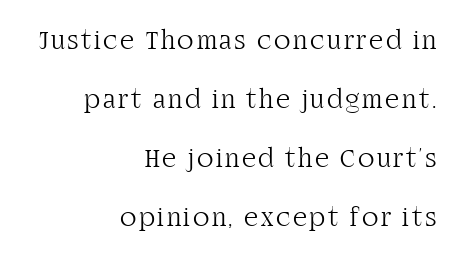
Q: Is the text bold? A: No.
Q: Is the text italic (slanted)? A: No, it is upright.
Q: Is the text underlined? A: No.
Q: How is the paragraph aligned? A: Right-aligned.
Q: Is the spacing between lines tight, normal or loose? A: Loose.
